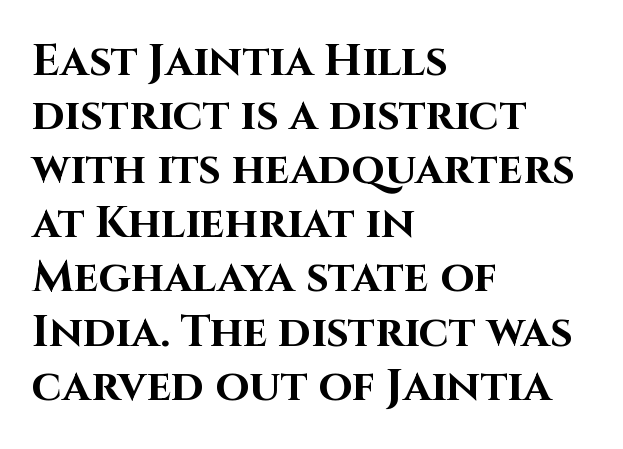
Notice how thick the strokes are: this is what a full bold looks like. This sample uses an upright cut, with every glyph sitting square on the baseline. Letter spacing: default. The rag falls on the right side of this text block. Character widths vary here, with narrow letters taking less room than wide ones.
